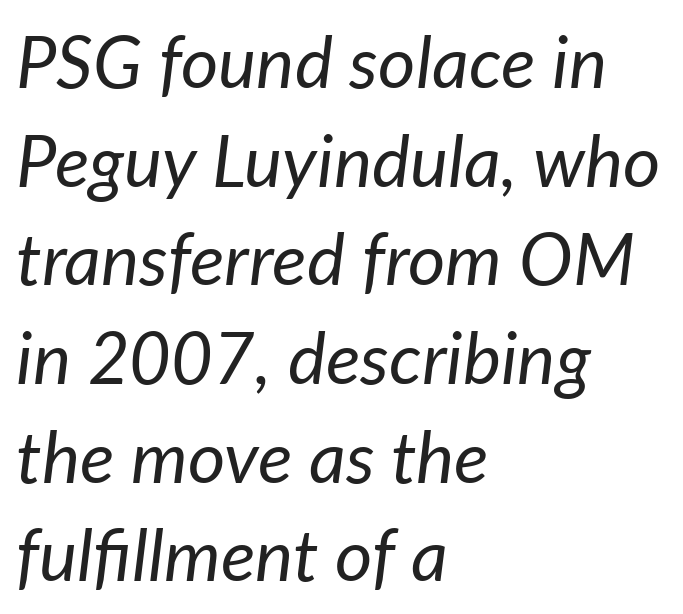
Q: Is the text bold? A: No.
Q: Is the text italic (slanted)? A: Yes, it leans right by about 7 degrees.
Q: Is the text underlined? A: No.
Q: How is the paragraph aligned? A: Left-aligned.
Q: Is the spacing between letters normal or unusually wide? A: Normal.
Q: Is the spacing between lines tight, normal or loose? A: Normal.
Q: Width (condensed, normal, or wide)? A: Normal.
Q: Stroke contrast? A: Low.
Q: x-height? A: Medium.
Q: Monospaced? A: No.
